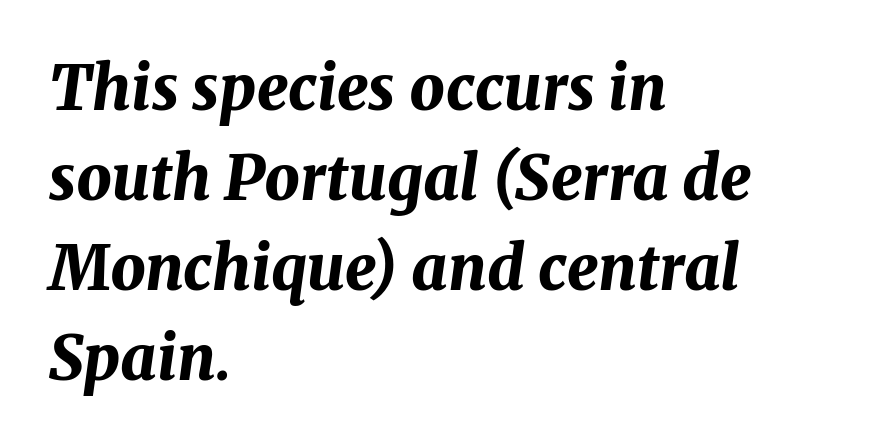
{"italic": "yes", "lean": "right", "slant_degrees": 8, "bold": "yes", "weight": "bold", "width": "normal", "stroke_contrast": "medium", "x_height": "medium", "monospaced": "no", "underline": "no", "align": "left", "line_spacing": "normal", "line_spacing_ratio": 1.45, "letter_spacing": "normal", "letter_spacing_em": 0.0, "glyph_px": 62}
